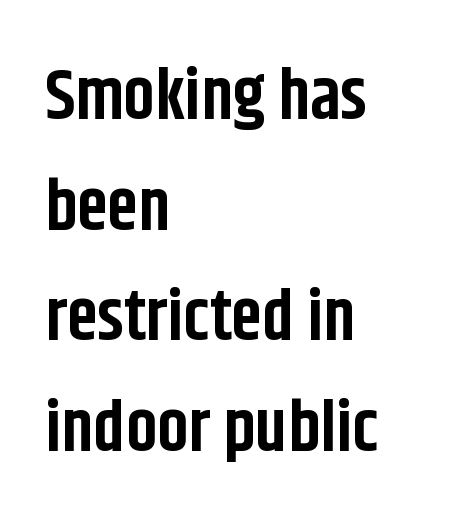
The image shows 70 px bold, condensed sans-serif type, upright; set left-aligned, normal line spacing (1.58x), normal letter spacing, not underlined; low stroke contrast and a large x-height.
